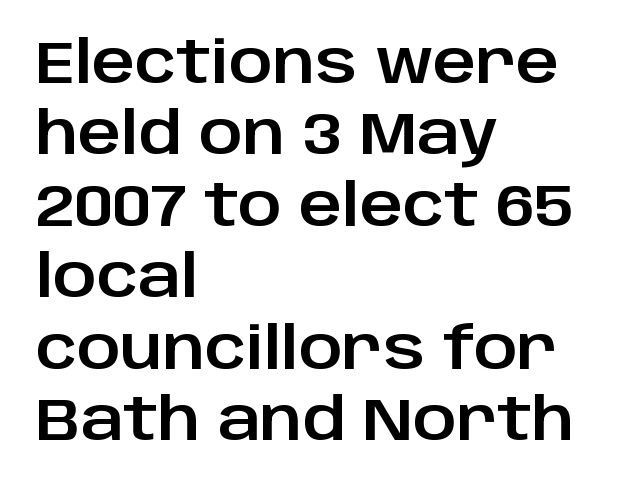
The image shows 59 px sans-serif type, upright; set left-aligned, line spacing 1.21x, normal letter spacing, not underlined; low stroke contrast and a large x-height.
